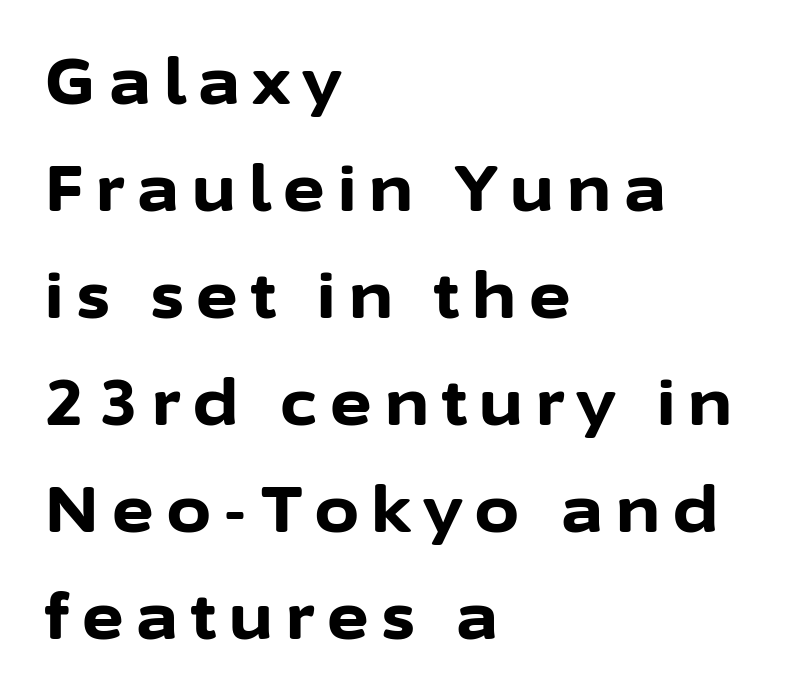
{"serif": "no", "italic": "no", "bold": "yes", "weight": "bold", "width": "normal", "stroke_contrast": "low", "x_height": "medium", "monospaced": "no", "underline": "no", "align": "left", "line_spacing": "normal", "line_spacing_ratio": 1.7, "letter_spacing": "wide", "letter_spacing_em": 0.21, "glyph_px": 63}
